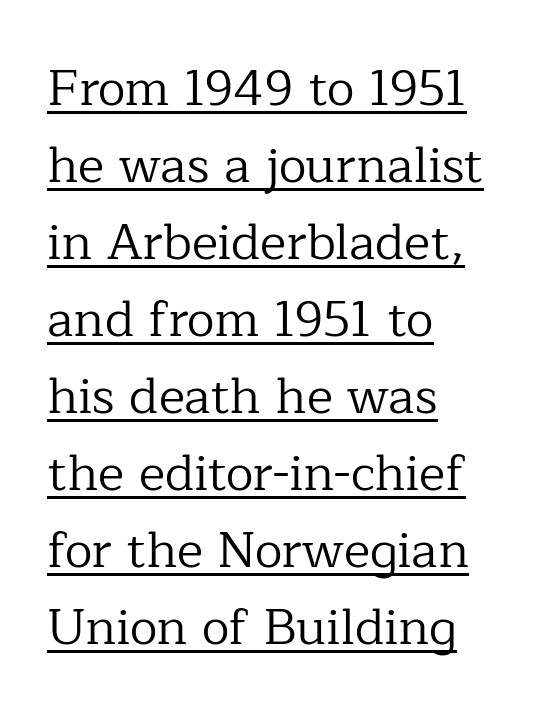
Q: Is the text bold? A: No.
Q: Is the text italic (slanted)? A: No, it is upright.
Q: Is the typeface a serif or a sans-serif typeface? A: Serif.
Q: Is the text underlined? A: Yes.
Q: How is the paragraph aligned? A: Left-aligned.
Q: Is the spacing between letters normal or unusually wide? A: Normal.
Q: Is the spacing between lines tight, normal or loose? A: Normal.
Q: Width (condensed, normal, or wide)? A: Normal.
Q: Stroke contrast? A: Low.
Q: x-height? A: Medium.
Q: Monospaced? A: No.
